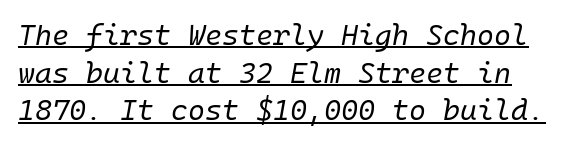
Q: Is the text bold? A: No.
Q: Is the text italic (slanted)? A: Yes, it leans right by about 10 degrees.
Q: Is the text underlined? A: Yes.
Q: Is the spacing between letters normal or unusually wide? A: Normal.
Q: Is the spacing between lines tight, normal or loose? A: Normal.
Q: Width (condensed, normal, or wide)? A: Normal.
Q: Stroke contrast? A: Low.
Q: x-height? A: Medium.
